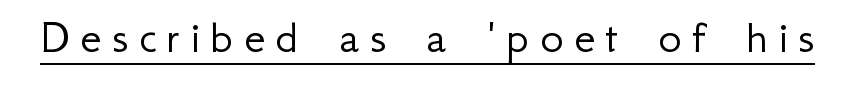
The image shows 49 px light sans-serif type, upright; set unusually wide letter spacing (+0.21 em), underlined; low stroke contrast and a small x-height.
